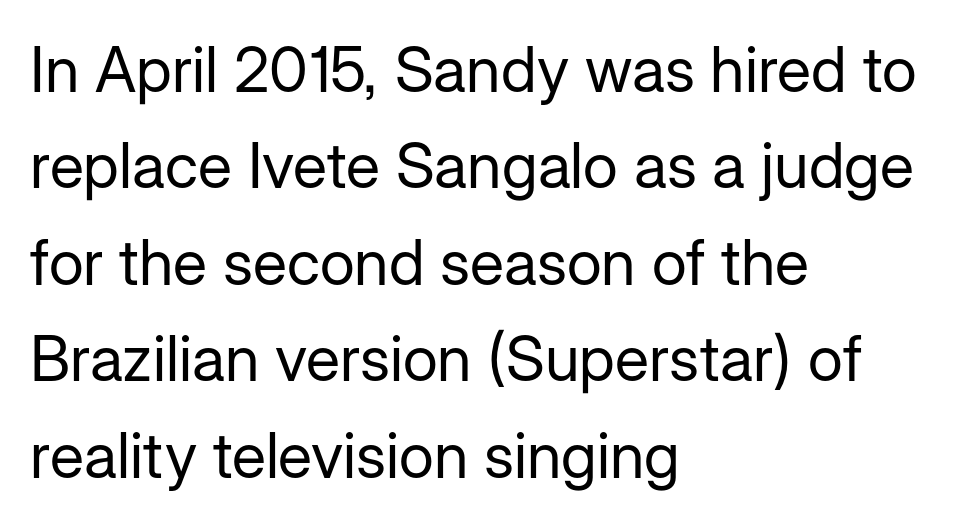
Q: Is the text bold? A: No.
Q: Is the text italic (slanted)? A: No, it is upright.
Q: Is the typeface a serif or a sans-serif typeface? A: Sans-serif.
Q: Is the text underlined? A: No.
Q: How is the paragraph aligned? A: Left-aligned.
Q: Is the spacing between letters normal or unusually wide? A: Normal.
Q: Is the spacing between lines tight, normal or loose? A: Normal.
Q: Width (condensed, normal, or wide)? A: Normal.
Q: Stroke contrast? A: Low.
Q: x-height? A: Medium.
Q: Monospaced? A: No.
